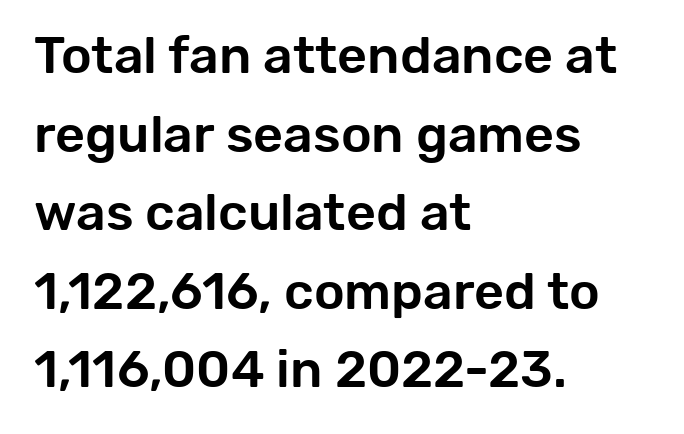
Q: Is the text italic (slanted)? A: No, it is upright.
Q: Is the typeface a serif or a sans-serif typeface? A: Sans-serif.
Q: Is the text underlined? A: No.
Q: How is the paragraph aligned? A: Left-aligned.
Q: Is the spacing between letters normal or unusually wide? A: Normal.
Q: Is the spacing between lines tight, normal or loose? A: Normal.
Q: Width (condensed, normal, or wide)? A: Normal.
Q: Stroke contrast? A: Low.
Q: x-height? A: Medium.
Q: Monospaced? A: No.
